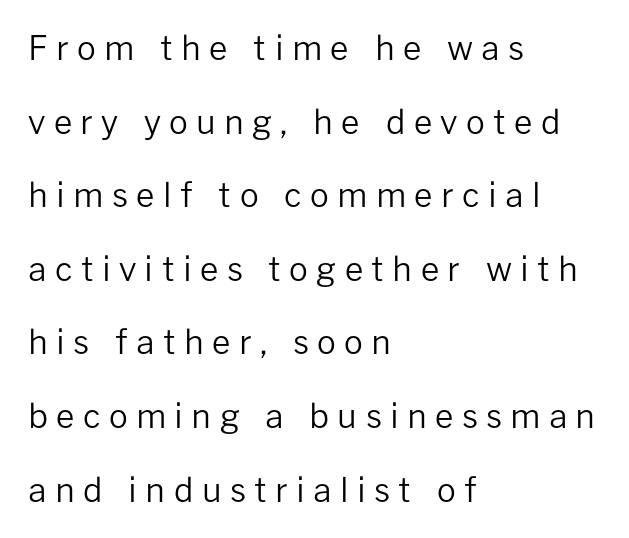
The image shows 33 px regular-weight sans-serif type, upright; set left-aligned, loose line spacing (2.23x), unusually wide letter spacing (+0.25 em), not underlined; low stroke contrast and a medium x-height.
